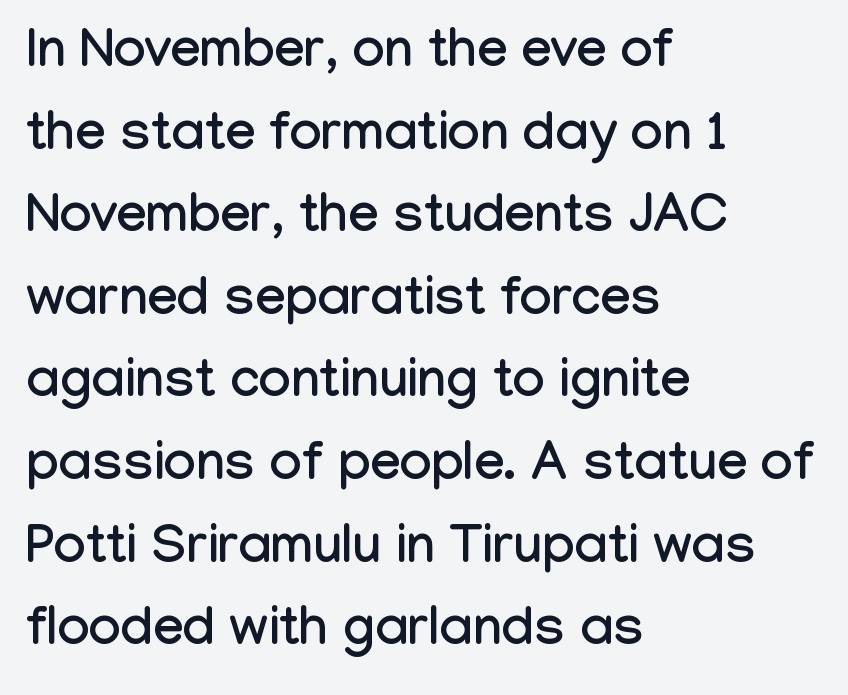
Q: Is the text italic (slanted)? A: No, it is upright.
Q: Is the typeface a serif or a sans-serif typeface? A: Sans-serif.
Q: Is the text underlined? A: No.
Q: How is the paragraph aligned? A: Left-aligned.
Q: Is the spacing between letters normal or unusually wide? A: Normal.
Q: Is the spacing between lines tight, normal or loose? A: Normal.
Q: Width (condensed, normal, or wide)? A: Condensed.
Q: Stroke contrast? A: Low.
Q: x-height? A: Medium.
Q: Monospaced? A: No.
